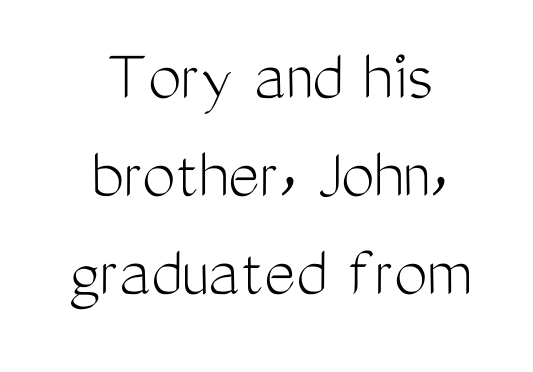
{"serif": "no", "italic": "no", "bold": "no", "weight": "light", "width": "condensed", "stroke_contrast": "medium", "x_height": "medium", "monospaced": "no", "underline": "no", "align": "center", "line_spacing": "normal", "line_spacing_ratio": 1.31, "letter_spacing": "normal", "letter_spacing_em": 0.0, "glyph_px": 75}
